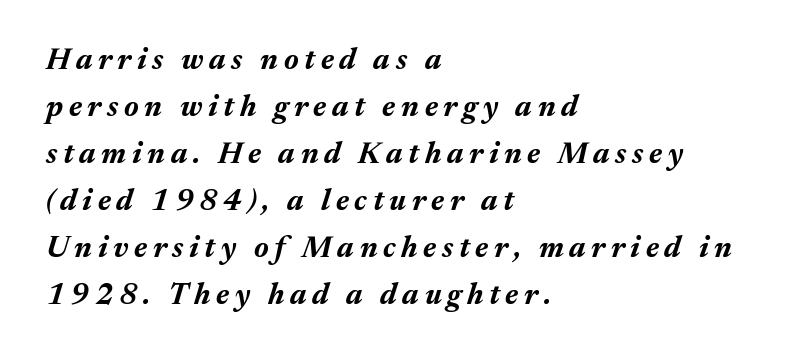
Plain, unruled lines of type. Is there much room between lines? A standard amount, neither cramped nor airy. This sample has the flowing, uneven cadence of proportional lettering. It's the slanting kind of type. The passage shown is emphatically bold.
